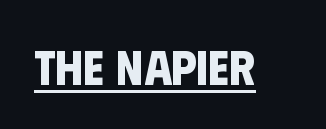
{"serif": "no", "bold": "yes", "weight": "bold", "width": "condensed", "stroke_contrast": "low", "x_height": "large", "monospaced": "no", "underline": "yes", "letter_spacing": "normal", "letter_spacing_em": 0.0, "glyph_px": 49}
